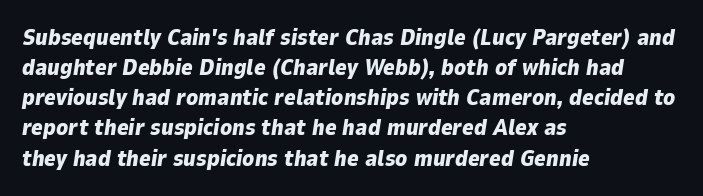
Each new line begins a customary step beneath the previous one. If you drew a line through each stem, it would be angled. Students, note that the glyphs here touch the page at normal intervals. A full-strength bold gives these letters their thick strokes.
